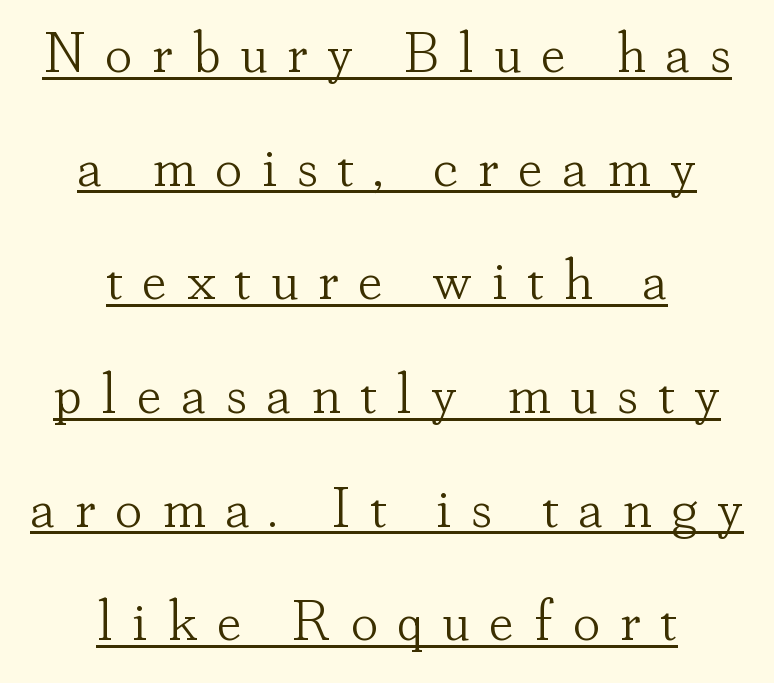
Q: Is the text bold? A: No.
Q: Is the text italic (slanted)? A: No, it is upright.
Q: Is the typeface a serif or a sans-serif typeface? A: Serif.
Q: Is the text underlined? A: Yes.
Q: How is the paragraph aligned? A: Centered.
Q: Is the spacing between letters normal or unusually wide? A: Unusually wide.
Q: Is the spacing between lines tight, normal or loose? A: Loose.
Q: Width (condensed, normal, or wide)? A: Normal.
Q: Stroke contrast? A: Low.
Q: x-height? A: Small.
Q: Monospaced? A: No.
